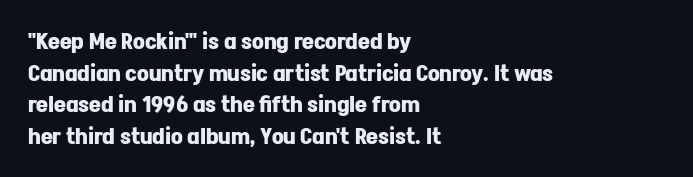
{"italic": "no", "bold": "yes", "underline": "no", "align": "left", "line_spacing": "normal", "line_spacing_ratio": 1.37, "letter_spacing": "normal", "letter_spacing_em": 0.0, "glyph_px": 23}
